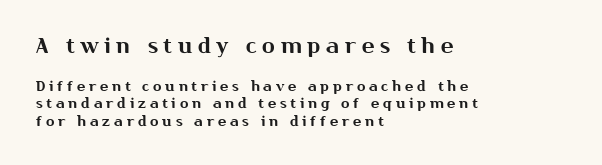
Q: Is the text italic (slanted)? A: No, it is upright.
Q: Is the text underlined? A: No.
Q: How is the paragraph aligned? A: Left-aligned.
Q: Is the spacing between letters normal or unusually wide? A: Unusually wide.
Q: Which block of text is set in a larger size, the first (top) or the second (bottom)? A: The first (top) one.
